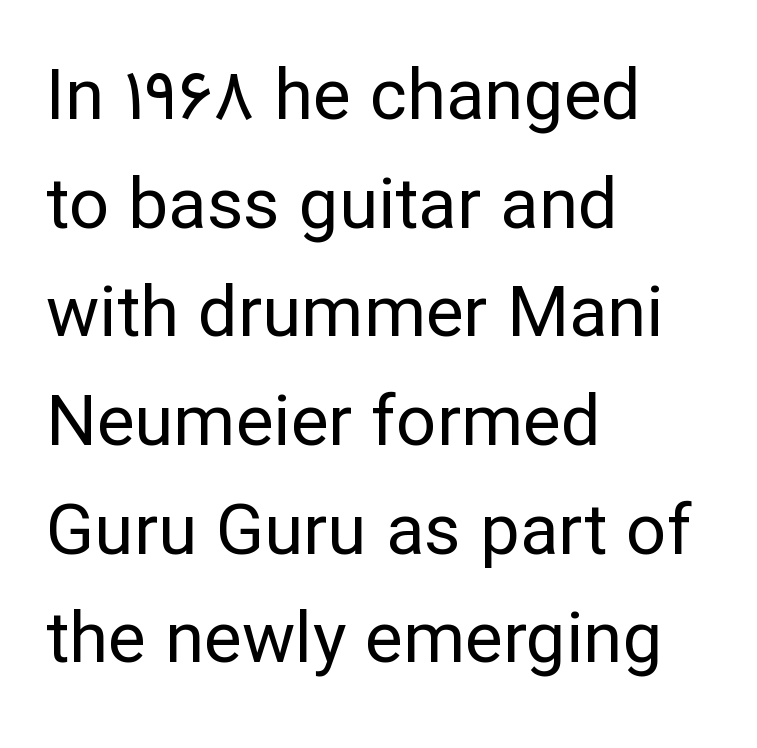
{"serif": "no", "italic": "no", "bold": "no", "weight": "regular", "width": "normal", "stroke_contrast": "low", "x_height": "medium", "monospaced": "no", "underline": "no", "align": "left", "line_spacing": "normal", "line_spacing_ratio": 1.53, "letter_spacing": "normal", "letter_spacing_em": 0.0, "glyph_px": 71}
